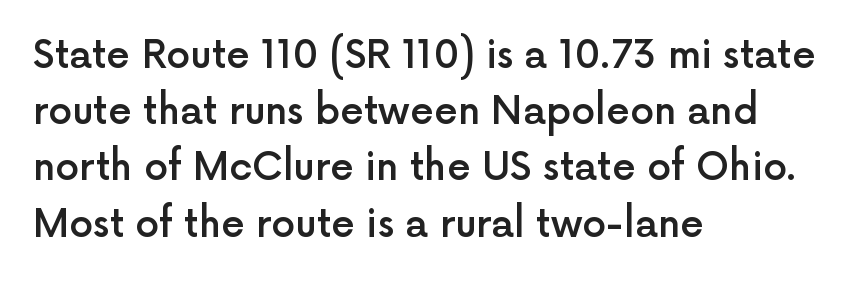
The space between consecutive lines is moderate. Nope, not italic — everything's standing straight. This sample uses plain, unmodified letter spacing. Regarding serifs, this sample does without them. What weight is shown? A semibold, between regular and bold. The gap between lines stays unmarked.
